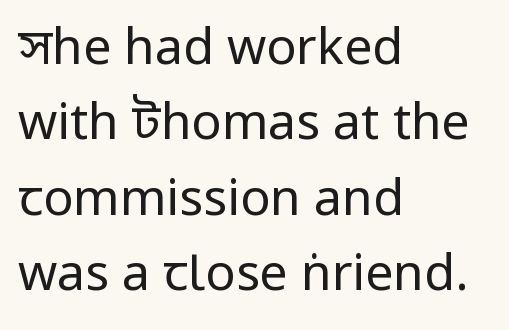
The image shows 50 px regular-weight, condensed sans-serif type, upright; set left-aligned, normal line spacing (1.51x), normal letter spacing, not underlined; low stroke contrast and a large x-height.
